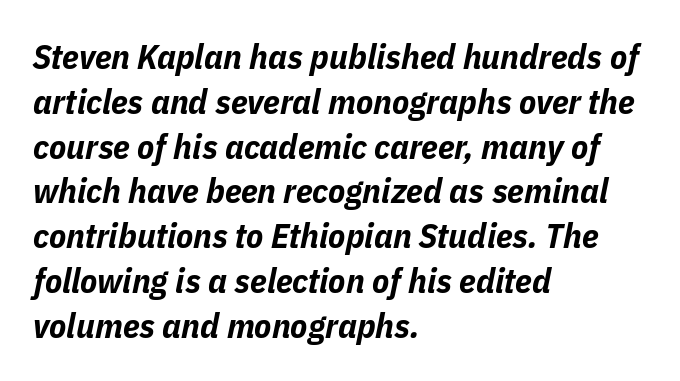
{"italic": "yes", "lean": "right", "slant_degrees": 11, "bold": "yes", "weight": "bold", "width": "condensed", "stroke_contrast": "low", "x_height": "medium", "monospaced": "no", "underline": "no", "align": "left", "line_spacing": "normal", "line_spacing_ratio": 1.28, "letter_spacing": "normal", "letter_spacing_em": 0.0, "glyph_px": 35}
